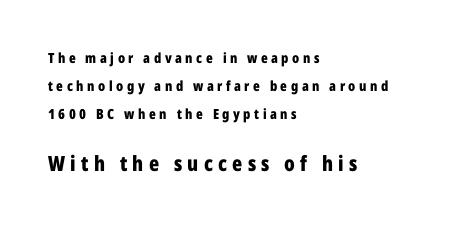
The image shows 21 px bold type, upright; set left-aligned, loose line spacing (1.99x), unusually wide letter spacing (+0.25 em), not underlined; the second (bottom) block is 1.5x larger.
